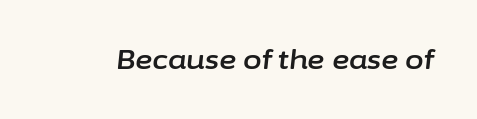
Q: Is the text italic (slanted)? A: Yes, it leans right by about 6 degrees.
Q: Is the text underlined? A: No.
Q: Is the spacing between letters normal or unusually wide? A: Normal.
